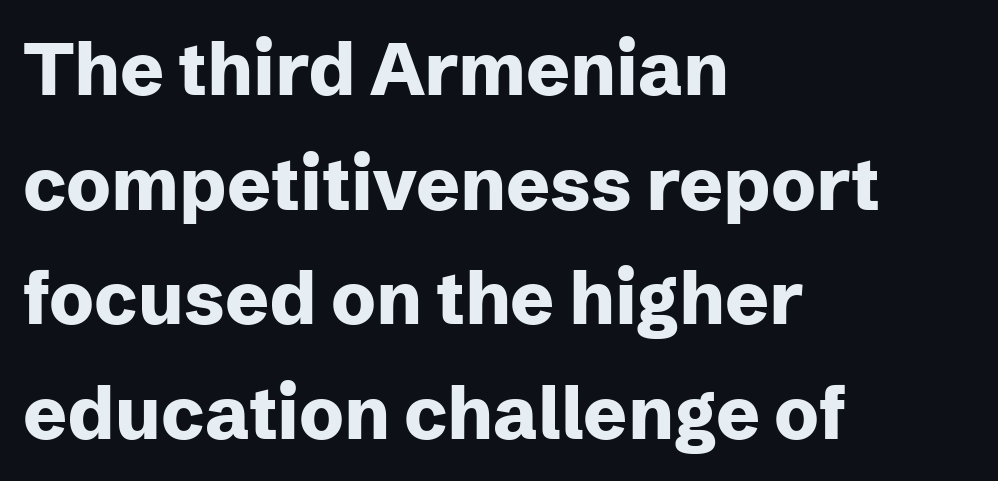
{"serif": "no", "italic": "no", "bold": "yes", "weight": "heavy", "width": "normal", "stroke_contrast": "low", "x_height": "medium", "monospaced": "no", "underline": "no", "align": "left", "line_spacing": "normal", "line_spacing_ratio": 1.57, "letter_spacing": "normal", "letter_spacing_em": 0.0, "glyph_px": 73}
